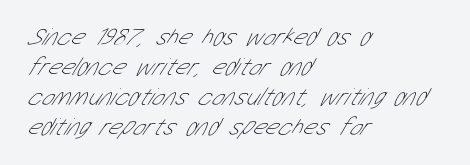
Reading down the block, your eye returns to a fixed left position each line. The horizontal fit of the characters is conventional and even. The letterforms sit at book weight or below. Letters rest on an invisible, unmarked baseline.
